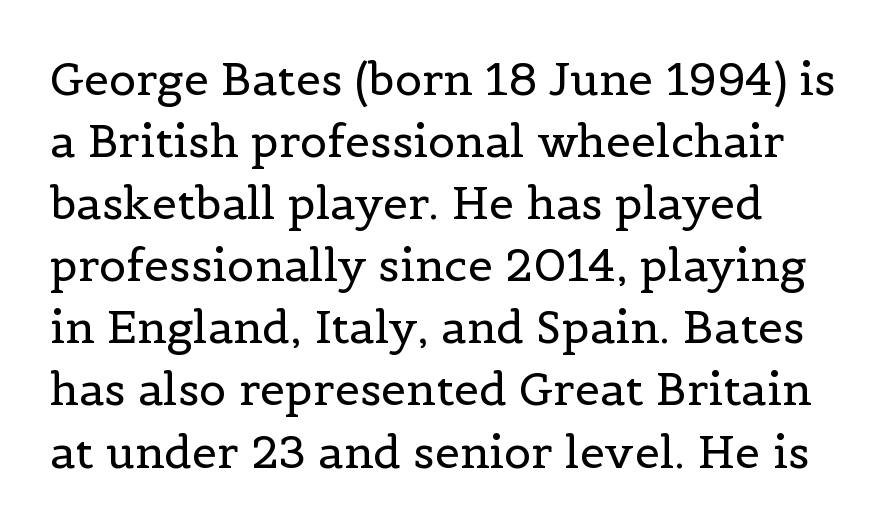
Q: Is the text bold? A: No.
Q: Is the text italic (slanted)? A: No, it is upright.
Q: Is the typeface a serif or a sans-serif typeface? A: Serif.
Q: Is the text underlined? A: No.
Q: How is the paragraph aligned? A: Left-aligned.
Q: Is the spacing between letters normal or unusually wide? A: Normal.
Q: Is the spacing between lines tight, normal or loose? A: Normal.
Q: Width (condensed, normal, or wide)? A: Normal.
Q: x-height? A: Medium.
Q: Monospaced? A: No.
